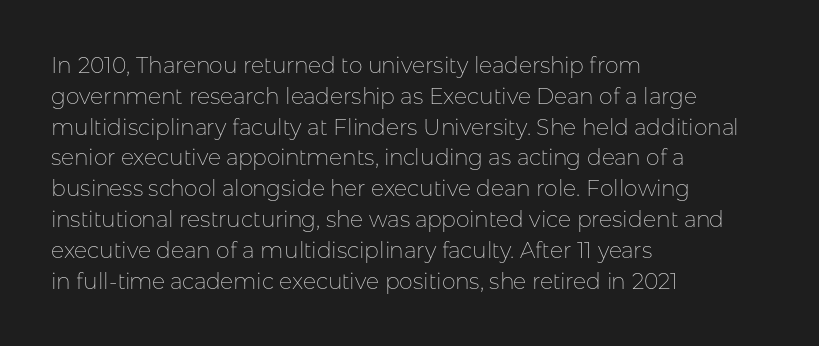
{"italic": "no", "bold": "no", "underline": "no", "align": "left", "line_spacing": "normal", "line_spacing_ratio": 1.4, "letter_spacing": "normal", "letter_spacing_em": 0.0, "glyph_px": 22}
